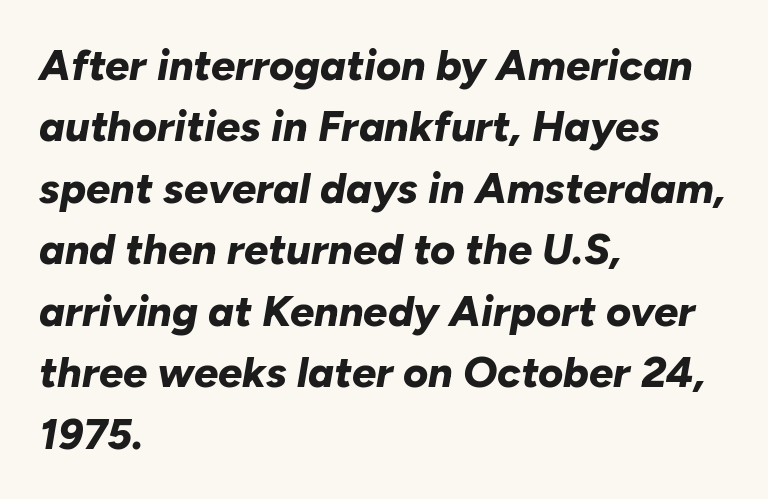
The image shows 43 px bold type, italic (leaning right); set left-aligned, normal line spacing (1.43x), normal letter spacing, not underlined; low stroke contrast and a medium x-height.
